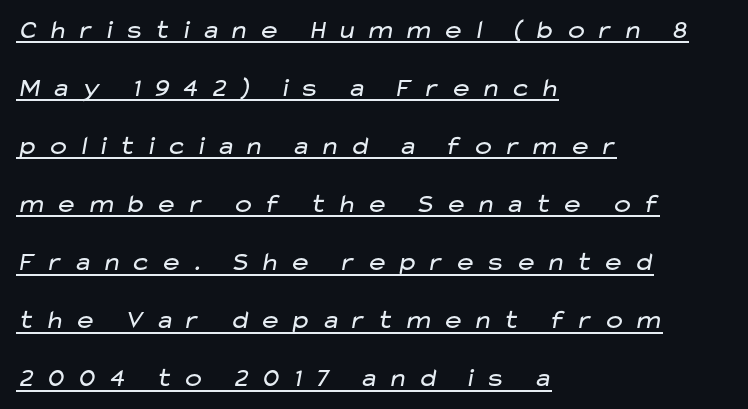
{"bold": "no", "underline": "yes", "align": "left", "line_spacing": "loose", "line_spacing_ratio": 2.15, "letter_spacing": "wide", "letter_spacing_em": 0.34, "glyph_px": 27}
